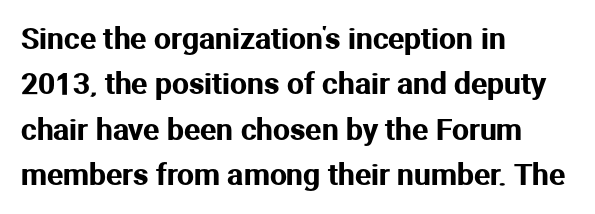
Varying glyph widths throughout — classic text-font behaviour. You could call the tracking neutral — neither tight nor loose. Nothing sits at the stroke ends, so this counts as sans-serif. Vertical spacing — default.
